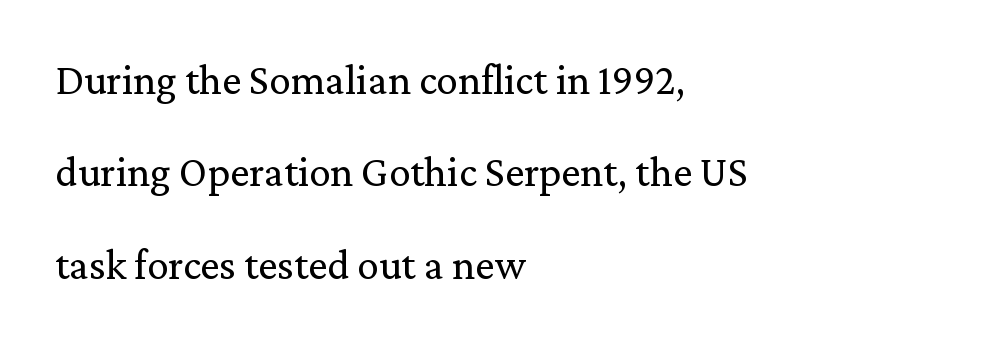
The image shows 43 px regular-weight serif type, upright; set left-aligned, loose line spacing (2.15x), normal letter spacing, not underlined; medium stroke contrast and a medium x-height.
